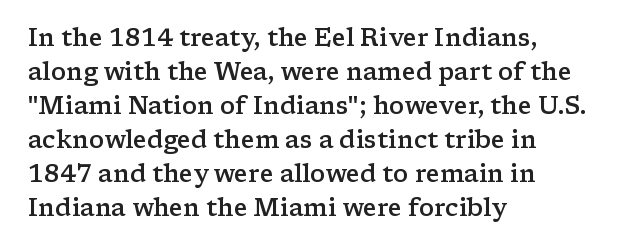
Bold? Not quite — semibold, heavier than regular but stopping short. Caption: standard tracking, unaltered. The setting favours the left margin, as ordinary paragraphs usually do. Leading matches the norm, producing a regular column. If you drew a line through each stem, it would be perfectly vertical. Bare-footed words on every line.
